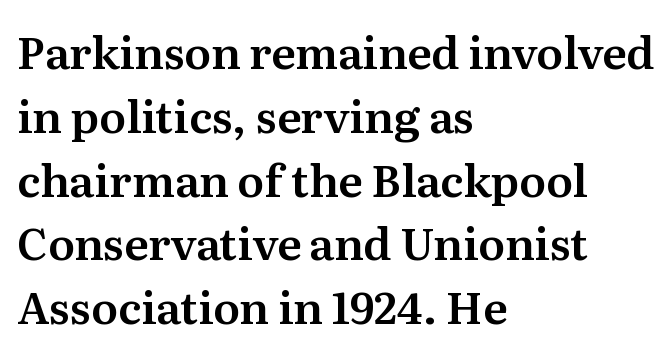
{"serif": "yes", "italic": "no", "width": "normal", "stroke_contrast": "medium", "x_height": "medium", "monospaced": "no", "underline": "no", "align": "left", "line_spacing": "normal", "line_spacing_ratio": 1.45, "letter_spacing": "normal", "letter_spacing_em": 0.0, "glyph_px": 44}
